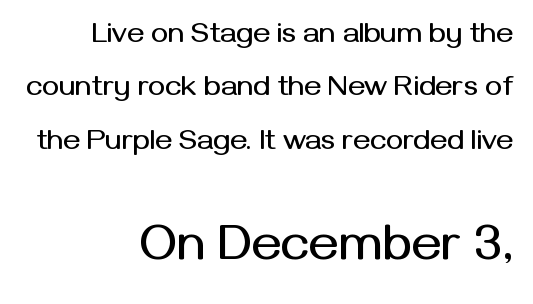
Q: Is the text italic (slanted)? A: No, it is upright.
Q: Is the typeface a serif or a sans-serif typeface? A: Sans-serif.
Q: Is the text underlined? A: No.
Q: How is the paragraph aligned? A: Right-aligned.
Q: Is the spacing between letters normal or unusually wide? A: Normal.
Q: Which block of text is set in a larger size, the first (top) or the second (bottom)? A: The second (bottom) one.
Q: Width (condensed, normal, or wide)? A: Normal.
Q: Stroke contrast? A: Medium.
Q: x-height? A: Medium.
Q: Monospaced? A: No.
